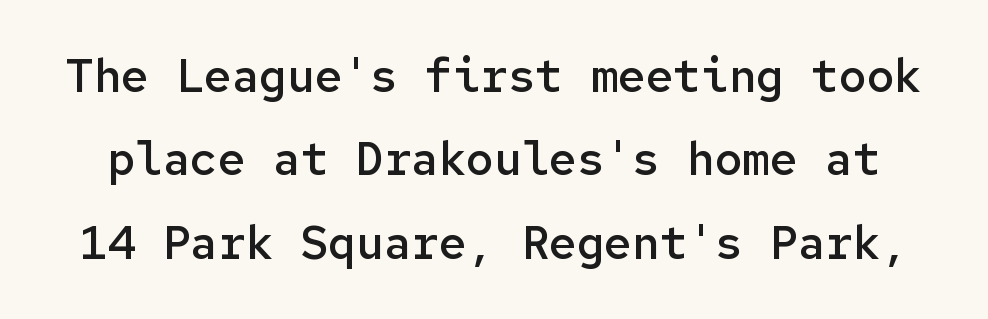
The image shows 46 px semibold sans-serif type, upright, monospaced; set line spacing 1.81x, normal letter spacing, not underlined; low stroke contrast and a medium x-height.
